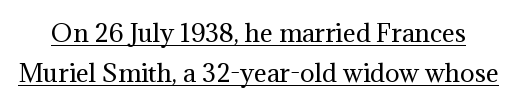
Q: Is the text bold? A: No.
Q: Is the text italic (slanted)? A: No, it is upright.
Q: Is the text underlined? A: Yes.
Q: Is the spacing between letters normal or unusually wide? A: Normal.
Q: Is the spacing between lines tight, normal or loose? A: Normal.
